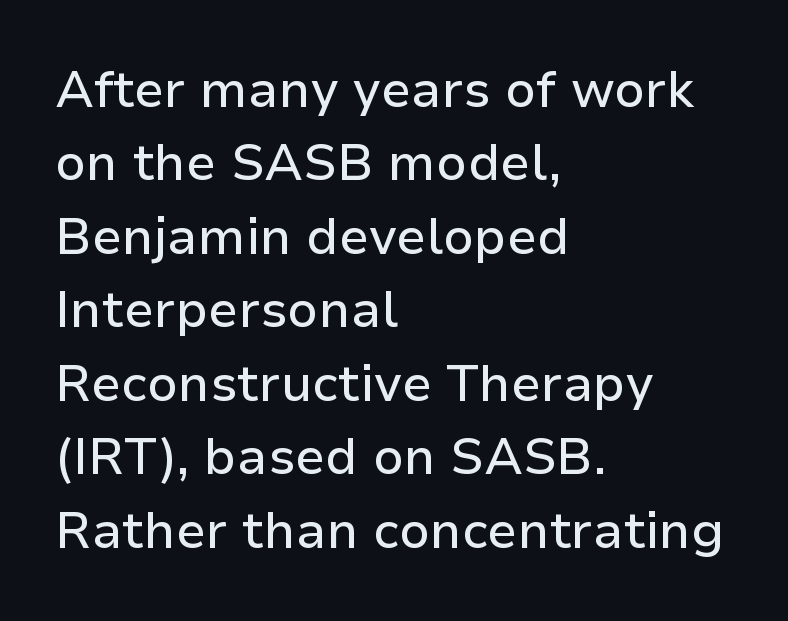
Q: Is the text italic (slanted)? A: No, it is upright.
Q: Is the typeface a serif or a sans-serif typeface? A: Sans-serif.
Q: Is the text underlined? A: No.
Q: How is the paragraph aligned? A: Left-aligned.
Q: Is the spacing between letters normal or unusually wide? A: Normal.
Q: Is the spacing between lines tight, normal or loose? A: Normal.
Q: Width (condensed, normal, or wide)? A: Normal.
Q: Stroke contrast? A: Low.
Q: x-height? A: Medium.
Q: Monospaced? A: No.
